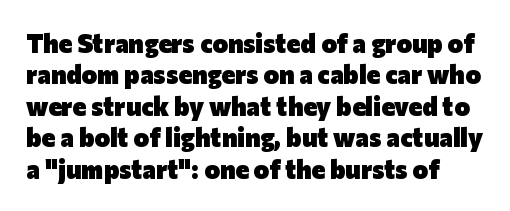
Q: Is the text bold? A: Yes.
Q: Is the text italic (slanted)? A: No, it is upright.
Q: Is the text underlined? A: No.
Q: Is the spacing between letters normal or unusually wide? A: Normal.
